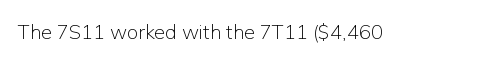
Posture: upright roman. Short note: letters normally spaced. The weight would be labelled regular, book, light, or lighter still. Lines of text with bare space underneath.
